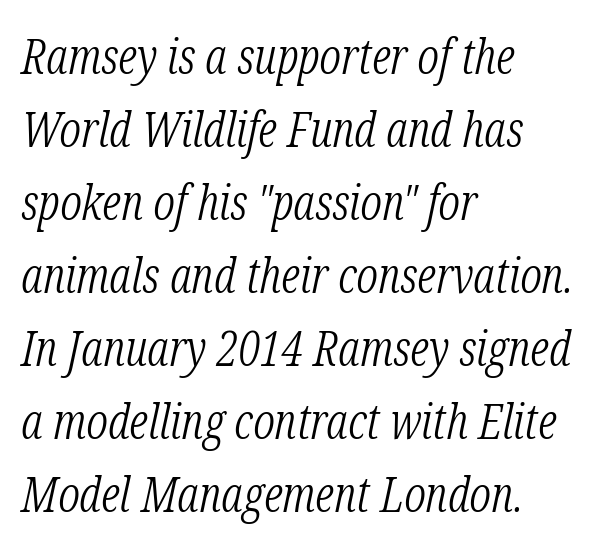
Does extra space separate the letters? No, they use regular spacing. The specimen reads as italic at a glance. In terms of letterform style, serifs are clearly present. Leading matches the norm, producing a regular column.
